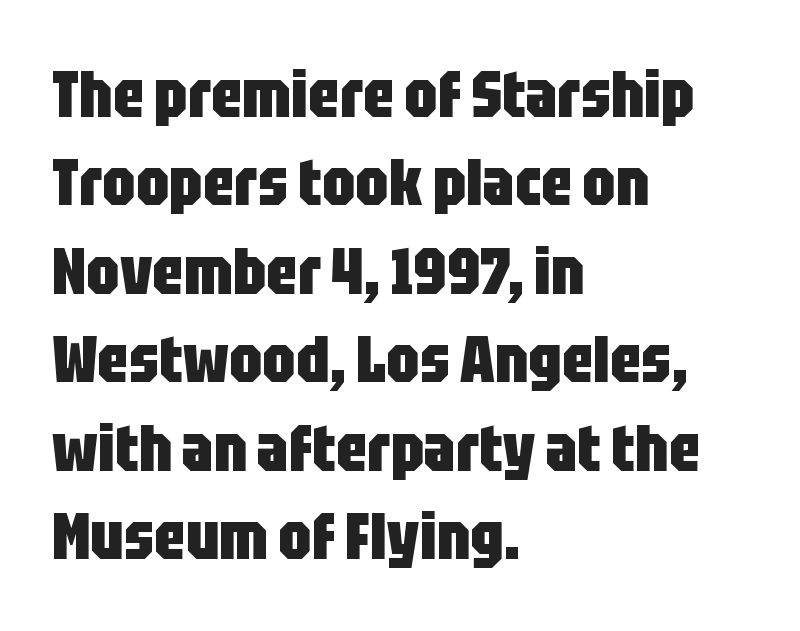
In terms of letterspacing, this is plain default setting. Where is the straight margin? On the left. Stroke thickness is high; the sample reads as a true bold. The letters advance in unequal steps, a hallmark of proportional type. Grotesque or geometric, the face here clearly has no serifs.
